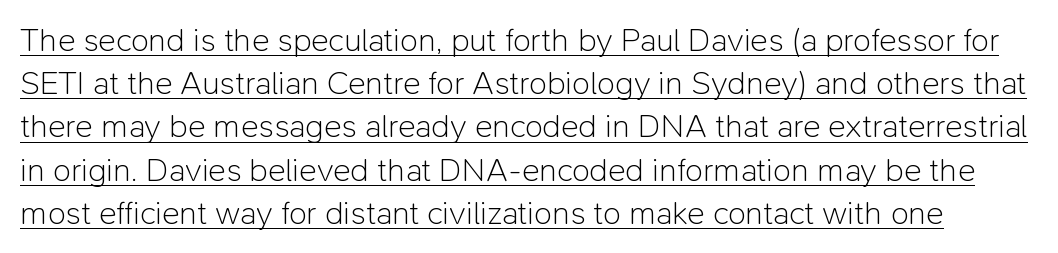
The letters stand upright; this is a roman face. No extra tracking has been applied to these lines. The glyphs in this specimen are sans serif. Think of a printed novel: that variable character pitch is what you see here.
